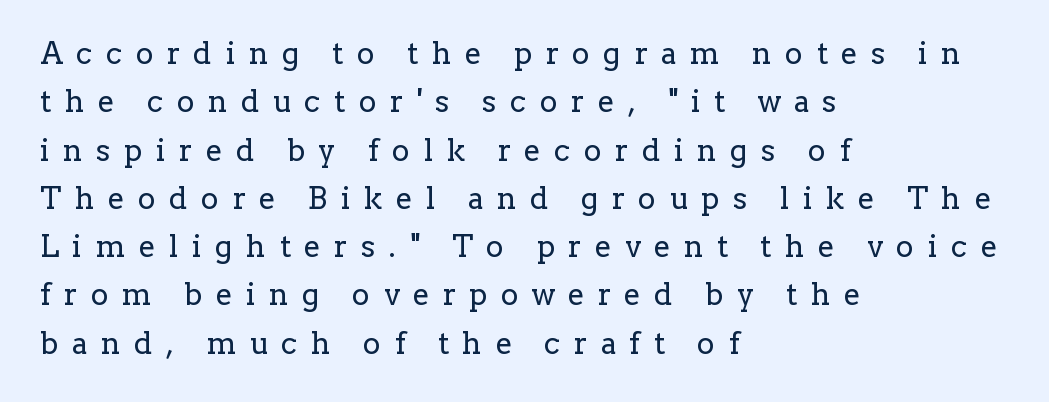
{"serif": "yes", "italic": "no", "bold": "no", "weight": "regular", "width": "normal", "stroke_contrast": "low", "x_height": "medium", "monospaced": "no", "underline": "no", "align": "left", "line_spacing": "normal", "line_spacing_ratio": 1.61, "letter_spacing": "wide", "letter_spacing_em": 0.45, "glyph_px": 30}
